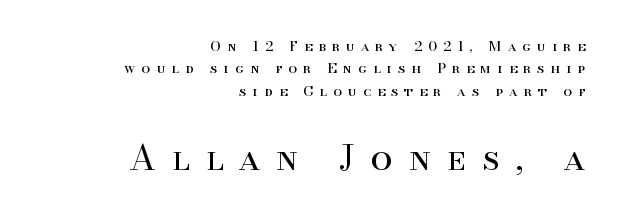
Q: Is the text bold? A: No.
Q: Is the text italic (slanted)? A: No, it is upright.
Q: Is the typeface a serif or a sans-serif typeface? A: Serif.
Q: Is the text underlined? A: No.
Q: How is the paragraph aligned? A: Right-aligned.
Q: Is the spacing between letters normal or unusually wide? A: Unusually wide.
Q: Is the spacing between lines tight, normal or loose? A: Normal.
Q: Which block of text is set in a larger size, the first (top) or the second (bottom)? A: The second (bottom) one.
Q: Width (condensed, normal, or wide)? A: Normal.
Q: Stroke contrast? A: High.
Q: x-height? A: Small.
Q: Monospaced? A: No.
